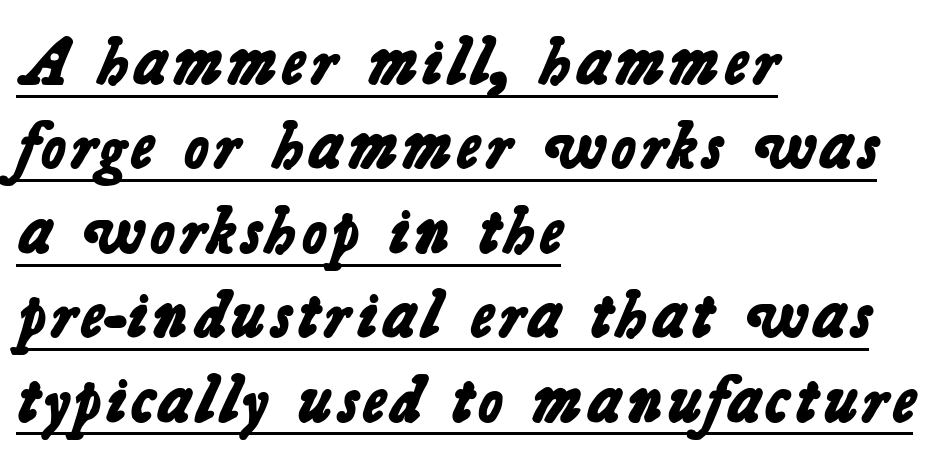
Do the characters align in a grid? No, the font is proportional. The letterforms sit shoulder to shoulder at normal distance. Is there an underline? Yes — a line sits under the letters. This rendering employs a face without finishing strokes, i.e., a sans-serif. Compared with typical paragraphs, the rows here are spaced about the same.
